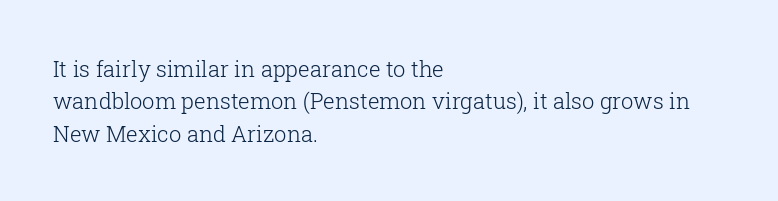
Q: Is the text bold? A: No.
Q: Is the text italic (slanted)? A: No, it is upright.
Q: Is the text underlined? A: No.
Q: How is the paragraph aligned? A: Left-aligned.
Q: Is the spacing between letters normal or unusually wide? A: Normal.
Q: Is the spacing between lines tight, normal or loose? A: Normal.
